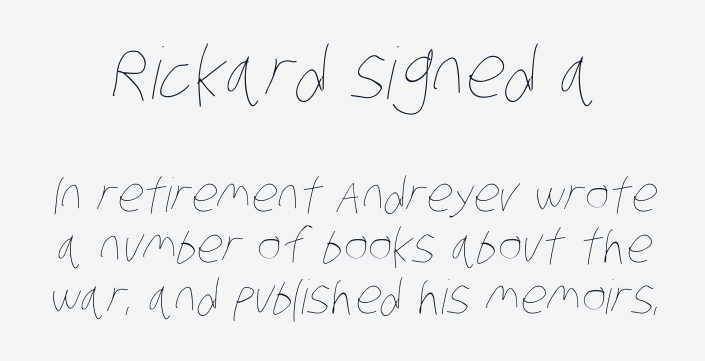
{"bold": "no", "weight": "thin", "width": "condensed", "stroke_contrast": "low", "x_height": "large", "monospaced": "no", "underline": "no", "line_spacing": "tight", "line_spacing_ratio": 1.08, "letter_spacing": "normal", "letter_spacing_em": 0.0, "larger_block": "first", "size_ratio": 1.51, "glyph_px": 71}
